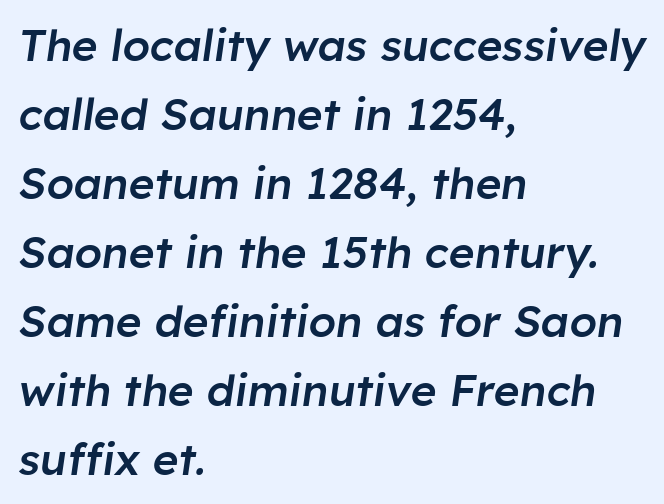
The image shows 44 px semibold type, italic (leaning right); set left-aligned, normal line spacing (1.57x), normal letter spacing, not underlined; low stroke contrast and a medium x-height.
